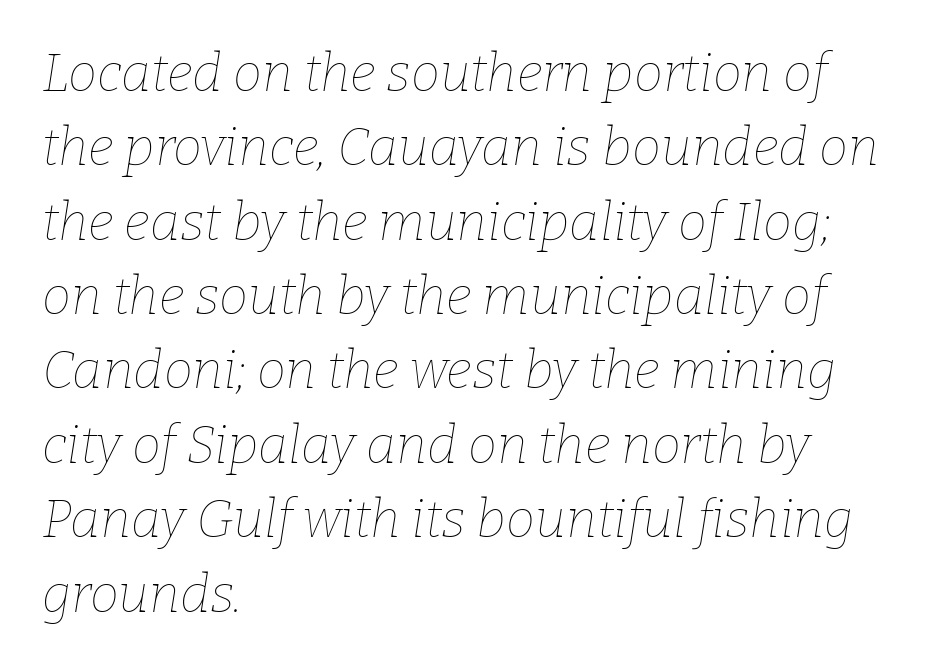
{"italic": "yes", "lean": "right", "slant_degrees": 9, "bold": "no", "weight": "thin", "width": "normal", "stroke_contrast": "low", "x_height": "medium", "monospaced": "no", "underline": "no", "align": "left", "line_spacing": "normal", "line_spacing_ratio": 1.43, "letter_spacing": "normal", "letter_spacing_em": 0.0, "glyph_px": 52}
